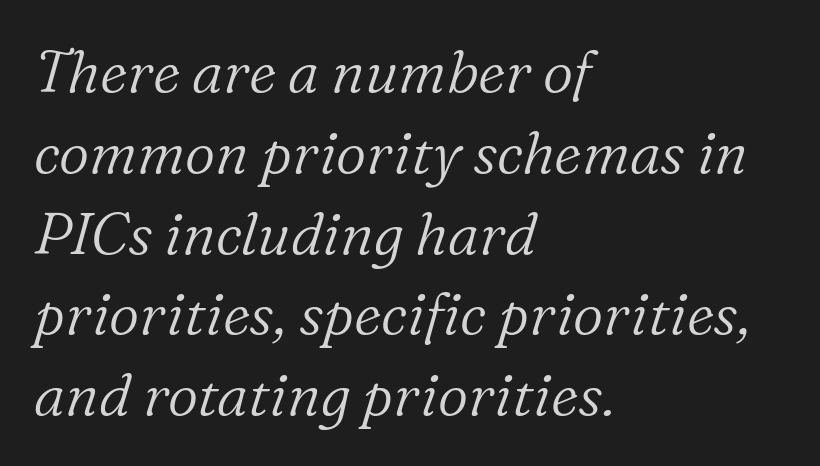
The image shows 59 px light serif type, italic (leaning right); set left-aligned, normal line spacing (1.37x), normal letter spacing, not underlined; low stroke contrast and a medium x-height.
